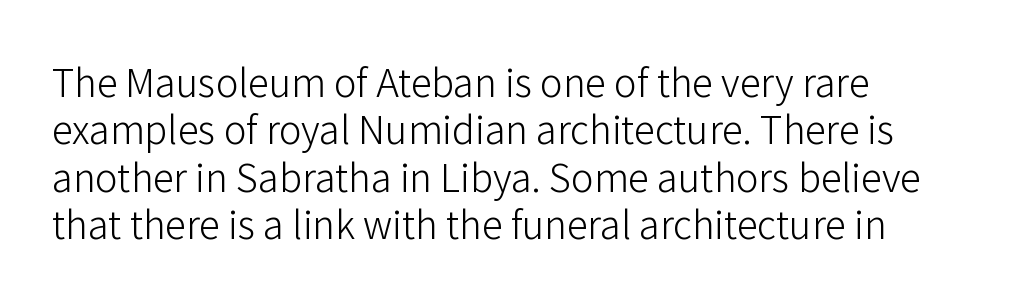
Q: Is the text bold? A: No.
Q: Is the text italic (slanted)? A: No, it is upright.
Q: Is the typeface a serif or a sans-serif typeface? A: Sans-serif.
Q: Is the text underlined? A: No.
Q: Is the spacing between letters normal or unusually wide? A: Normal.
Q: Is the spacing between lines tight, normal or loose? A: Normal.
Q: Width (condensed, normal, or wide)? A: Normal.
Q: Stroke contrast? A: Low.
Q: x-height? A: Medium.
Q: Monospaced? A: No.
